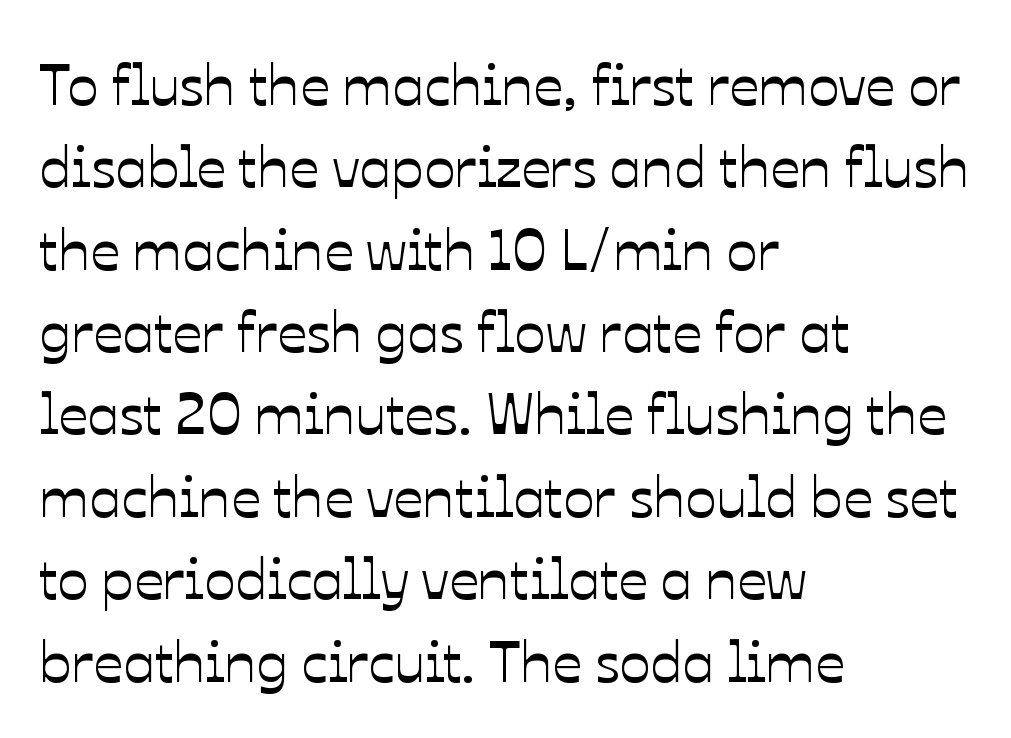
{"italic": "no", "width": "normal", "stroke_contrast": "low", "x_height": "medium", "monospaced": "no", "underline": "no", "align": "left", "line_spacing": "normal", "line_spacing_ratio": 1.42, "letter_spacing": "normal", "letter_spacing_em": 0.0, "glyph_px": 58}
